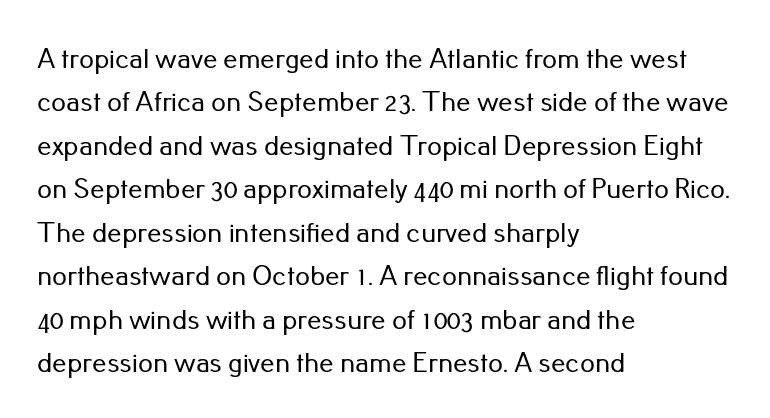
The image shows 29 px sans-serif type, upright; set left-aligned, normal line spacing (1.5x), normal letter spacing, not underlined; low stroke contrast and a small x-height.
